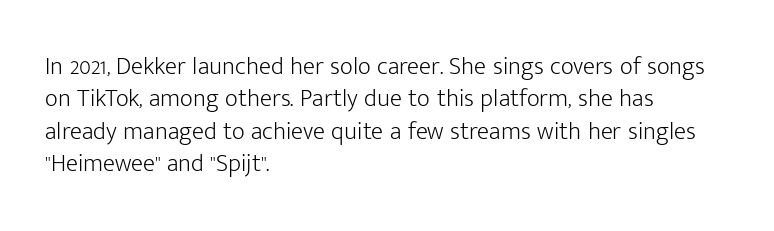
{"italic": "no", "bold": "no", "underline": "no", "align": "left", "line_spacing": "normal", "line_spacing_ratio": 1.3, "letter_spacing": "normal", "letter_spacing_em": 0.0, "glyph_px": 25}
